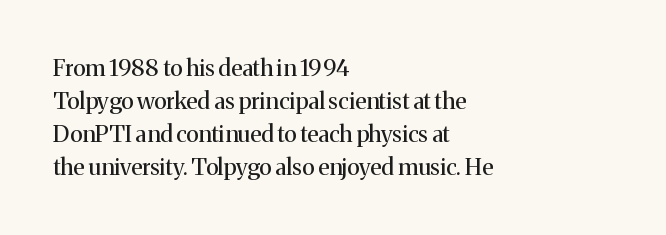
Q: Is the text bold? A: No.
Q: Is the text italic (slanted)? A: No, it is upright.
Q: Is the text underlined? A: No.
Q: How is the paragraph aligned? A: Left-aligned.
Q: Is the spacing between letters normal or unusually wide? A: Normal.
Q: Is the spacing between lines tight, normal or loose? A: Normal.
